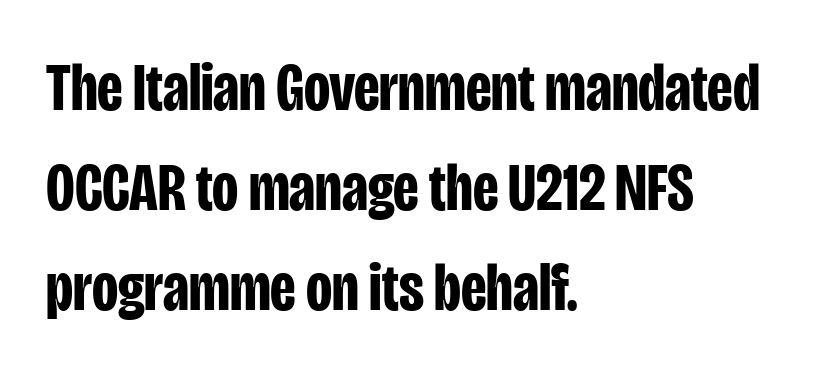
Q: Is the text bold? A: Yes.
Q: Is the text italic (slanted)? A: No, it is upright.
Q: Is the typeface a serif or a sans-serif typeface? A: Sans-serif.
Q: Is the text underlined? A: No.
Q: How is the paragraph aligned? A: Left-aligned.
Q: Is the spacing between letters normal or unusually wide? A: Normal.
Q: Is the spacing between lines tight, normal or loose? A: Normal.
Q: Width (condensed, normal, or wide)? A: Condensed.
Q: Stroke contrast? A: Low.
Q: x-height? A: Large.
Q: Monospaced? A: No.
